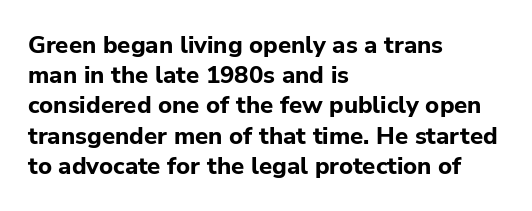
{"italic": "no", "bold": "yes", "underline": "no", "align": "left", "line_spacing": "normal", "line_spacing_ratio": 1.26, "letter_spacing": "normal", "letter_spacing_em": 0.0, "glyph_px": 24}
